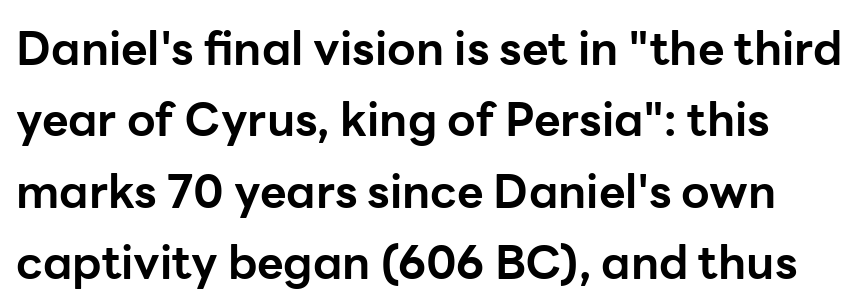
{"serif": "no", "italic": "no", "bold": "yes", "weight": "bold", "width": "normal", "stroke_contrast": "low", "x_height": "medium", "monospaced": "no", "underline": "no", "line_spacing": "normal", "line_spacing_ratio": 1.55, "letter_spacing": "normal", "letter_spacing_em": 0.0, "glyph_px": 46}
